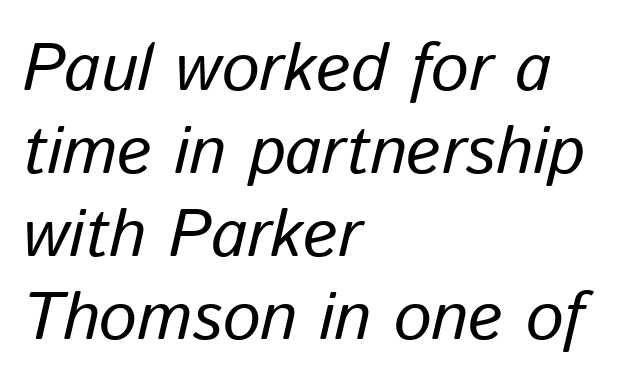
Q: Is the text bold? A: No.
Q: Is the text italic (slanted)? A: Yes, it leans right by about 13 degrees.
Q: Is the text underlined? A: No.
Q: How is the paragraph aligned? A: Left-aligned.
Q: Is the spacing between letters normal or unusually wide? A: Normal.
Q: Width (condensed, normal, or wide)? A: Normal.
Q: Stroke contrast? A: Low.
Q: x-height? A: Medium.
Q: Monospaced? A: No.
